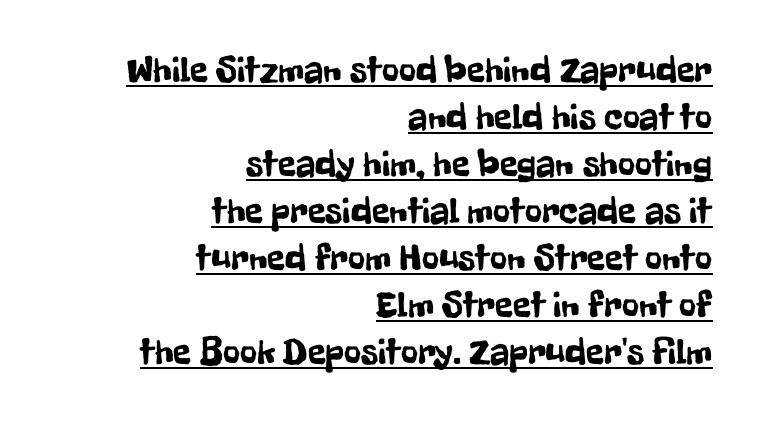
The image shows 37 px condensed sans-serif type, upright; set right-aligned, normal line spacing (1.27x), normal letter spacing, underlined; low stroke contrast and a medium x-height.
